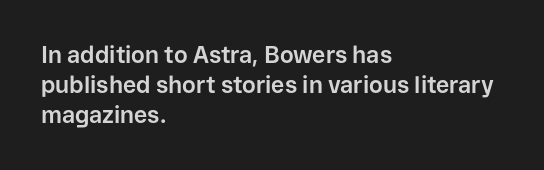
{"italic": "no", "bold": "yes", "underline": "no", "align": "left", "line_spacing": "normal", "line_spacing_ratio": 1.3, "letter_spacing": "normal", "letter_spacing_em": 0.0, "glyph_px": 23}
